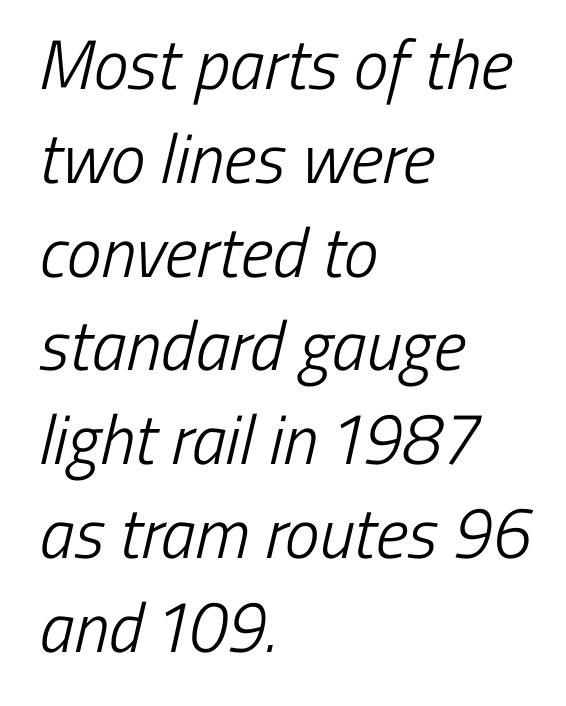
Q: Is the text bold? A: No.
Q: Is the typeface a serif or a sans-serif typeface? A: Sans-serif.
Q: Is the text underlined? A: No.
Q: How is the paragraph aligned? A: Left-aligned.
Q: Is the spacing between letters normal or unusually wide? A: Normal.
Q: Is the spacing between lines tight, normal or loose? A: Normal.
Q: Width (condensed, normal, or wide)? A: Condensed.
Q: Stroke contrast? A: Low.
Q: x-height? A: Medium.
Q: Monospaced? A: No.
